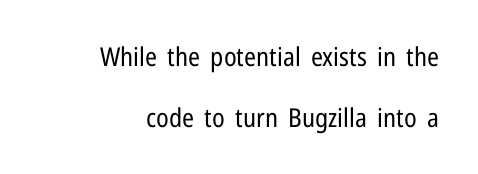
{"italic": "no", "bold": "no", "underline": "no", "align": "right", "line_spacing": "loose", "line_spacing_ratio": 2.34, "letter_spacing": "normal", "letter_spacing_em": 0.0, "glyph_px": 26}
